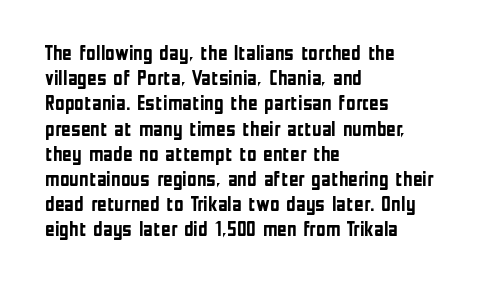
The image shows 21 px bold type, upright; set left-aligned, line spacing 1.2x, normal letter spacing, not underlined.
